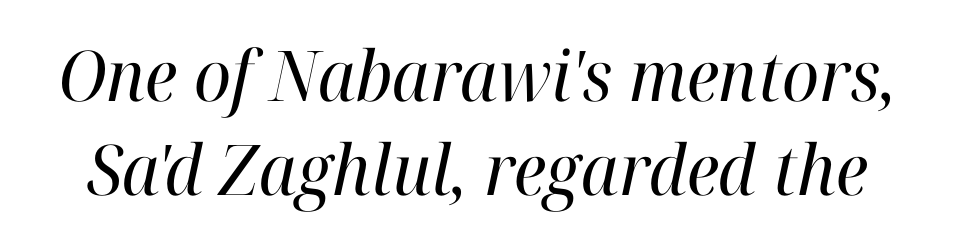
Looks like regular typesetting: each glyph gets only the width it needs. The glyphs look as if they've been sheared to an angle. The letters look calm and open, with moderate or lighter stems. Rows of type keep a routine distance in the vertical direction. How are the letters spaced? Ordinarily, with no added tracking.
